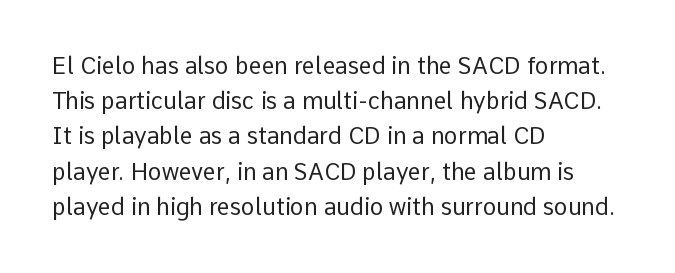
The image shows 23 px text type, upright; set left-aligned, normal line spacing (1.53x), normal letter spacing, not underlined.
